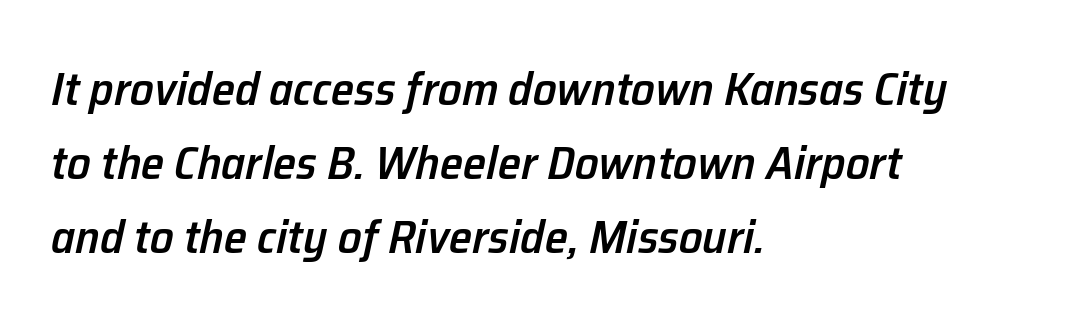
Nothing unusual about the tracking: characters are spaced as the font intends. Lines of text with bare space underneath. Notice how the passage keeps a crisp vertical edge on the left only. Interline gaps are of average width in this sample.
